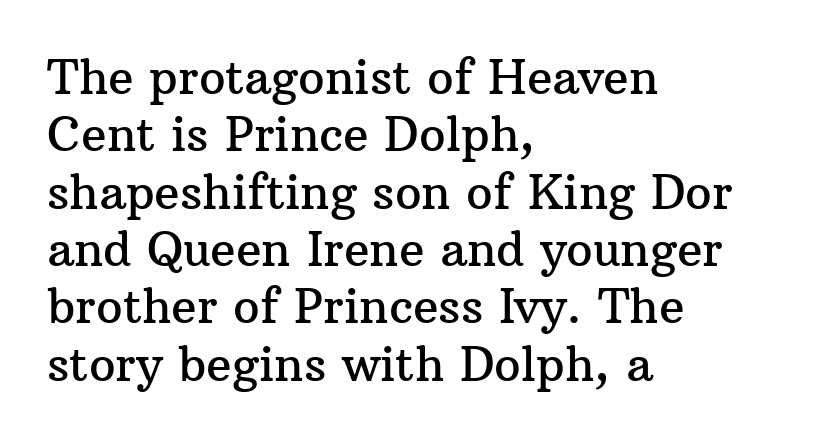
The image shows 47 px serif type, upright; set left-aligned, line spacing 1.22x, normal letter spacing, not underlined; medium stroke contrast and a medium x-height.
